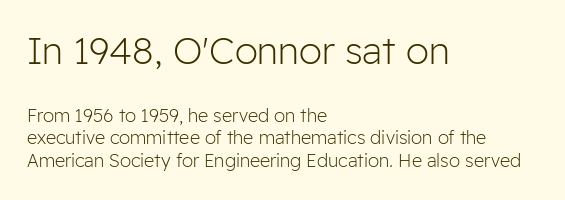
Q: Is the text bold? A: No.
Q: Is the text italic (slanted)? A: No, it is upright.
Q: Is the typeface a serif or a sans-serif typeface? A: Sans-serif.
Q: Is the text underlined? A: No.
Q: How is the paragraph aligned? A: Left-aligned.
Q: Is the spacing between letters normal or unusually wide? A: Normal.
Q: Is the spacing between lines tight, normal or loose? A: Normal.
Q: Which block of text is set in a larger size, the first (top) or the second (bottom)? A: The first (top) one.
Q: Width (condensed, normal, or wide)? A: Normal.
Q: Stroke contrast? A: Low.
Q: x-height? A: Medium.
Q: Monospaced? A: No.
